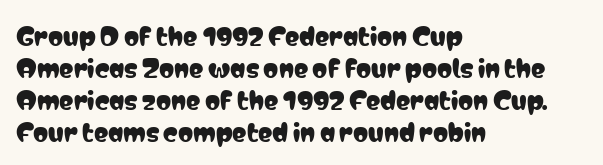
Q: Is the text italic (slanted)? A: No, it is upright.
Q: Is the text underlined? A: No.
Q: How is the paragraph aligned? A: Left-aligned.
Q: Is the spacing between letters normal or unusually wide? A: Normal.
Q: Is the spacing between lines tight, normal or loose? A: Normal.
